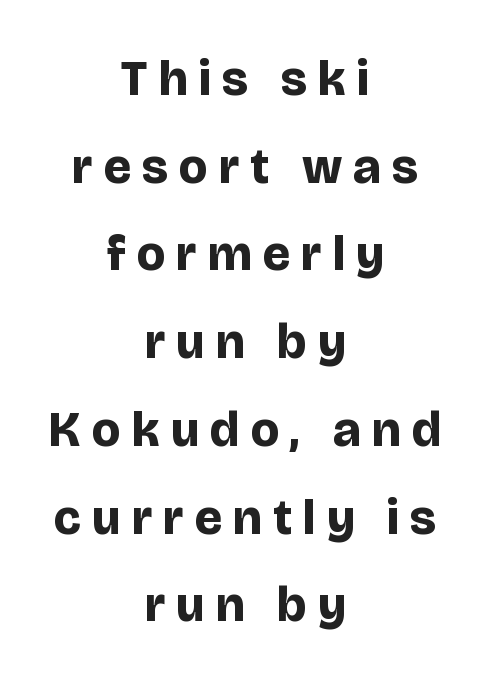
{"serif": "no", "italic": "no", "bold": "yes", "weight": "bold", "width": "normal", "stroke_contrast": "low", "x_height": "large", "monospaced": "no", "underline": "no", "align": "center", "line_spacing_ratio": 1.79, "letter_spacing": "wide", "letter_spacing_em": 0.23, "glyph_px": 49}
